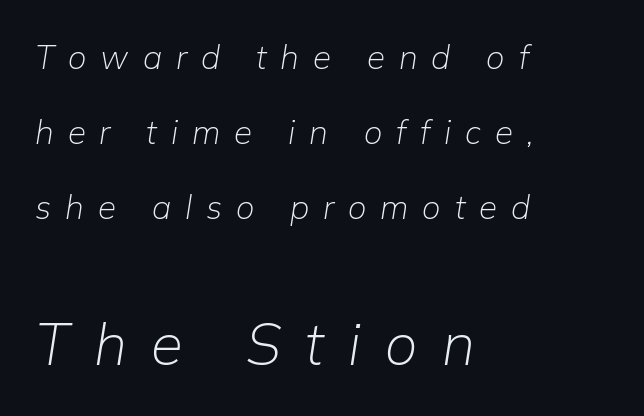
Words float on clear page, feet unadorned. Varying glyph widths throughout — classic text-font behaviour. The line-height multiplier appears high, well above default. Scale increases going downward across the two blocks. Is the type slanted? Yes — the strokes lean at a clear angle.
